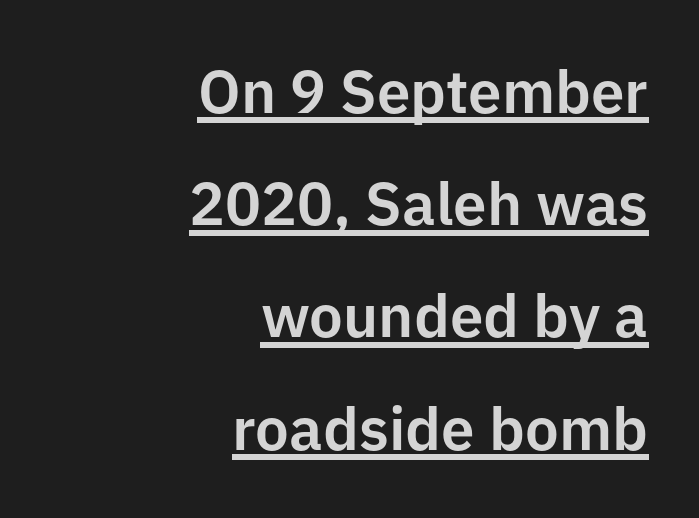
Q: Is the text italic (slanted)? A: No, it is upright.
Q: Is the typeface a serif or a sans-serif typeface? A: Sans-serif.
Q: Is the text underlined? A: Yes.
Q: How is the paragraph aligned? A: Right-aligned.
Q: Is the spacing between letters normal or unusually wide? A: Normal.
Q: Width (condensed, normal, or wide)? A: Normal.
Q: Stroke contrast? A: Low.
Q: x-height? A: Medium.
Q: Monospaced? A: No.
